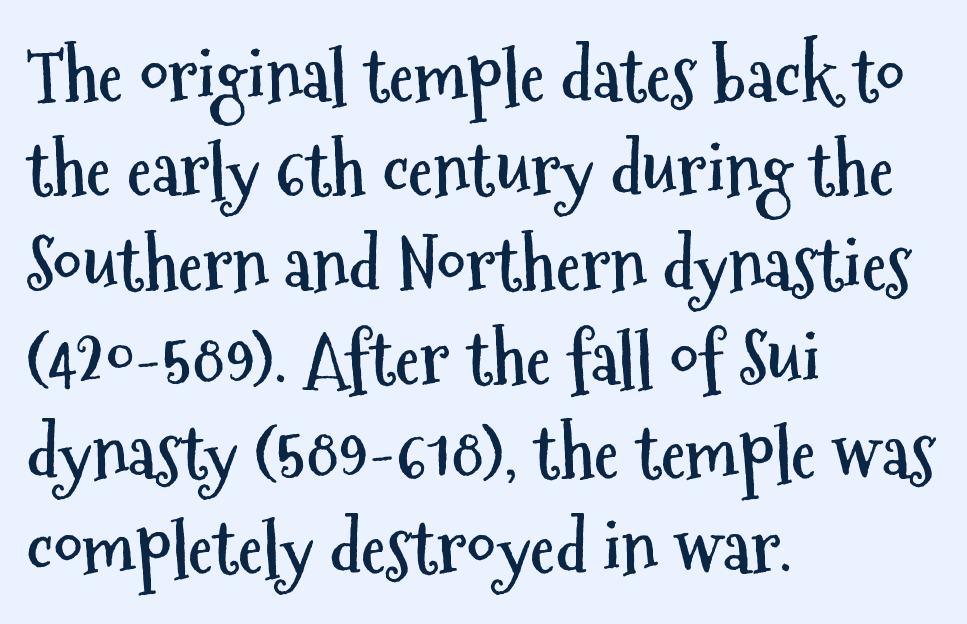
{"serif": "no", "italic": "no", "bold": "yes", "weight": "semibold", "width": "condensed", "stroke_contrast": "medium", "x_height": "medium", "monospaced": "no", "underline": "no", "align": "left", "line_spacing": "normal", "line_spacing_ratio": 1.31, "letter_spacing": "normal", "letter_spacing_em": 0.0, "glyph_px": 72}
